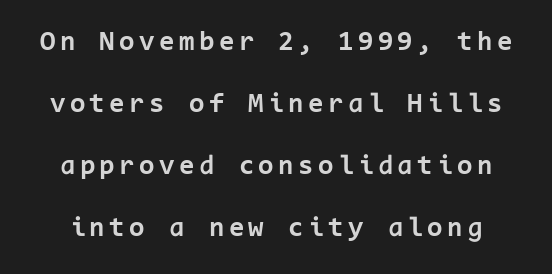
The image shows 28 px bold sans-serif type, upright, monospaced; set loose line spacing (2.22x), not underlined; low stroke contrast and a medium x-height.
